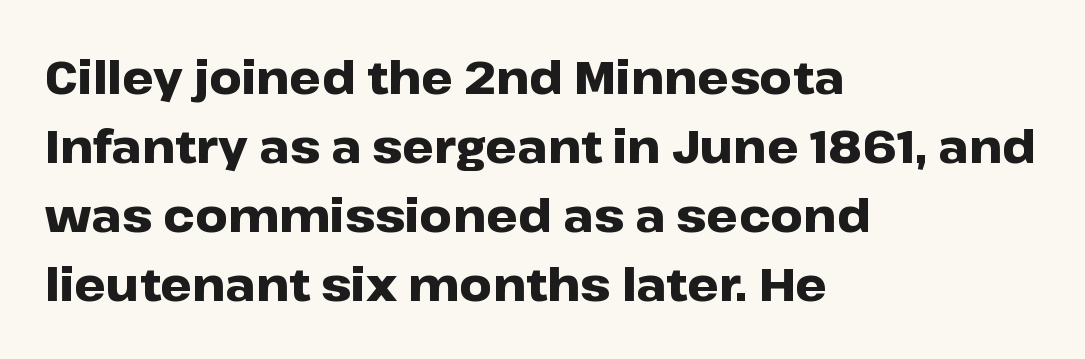
{"serif": "no", "italic": "no", "bold": "yes", "weight": "heavy", "width": "wide", "stroke_contrast": "low", "x_height": "medium", "monospaced": "no", "underline": "no", "align": "left", "line_spacing": "normal", "line_spacing_ratio": 1.53, "letter_spacing": "normal", "letter_spacing_em": 0.0, "glyph_px": 45}
